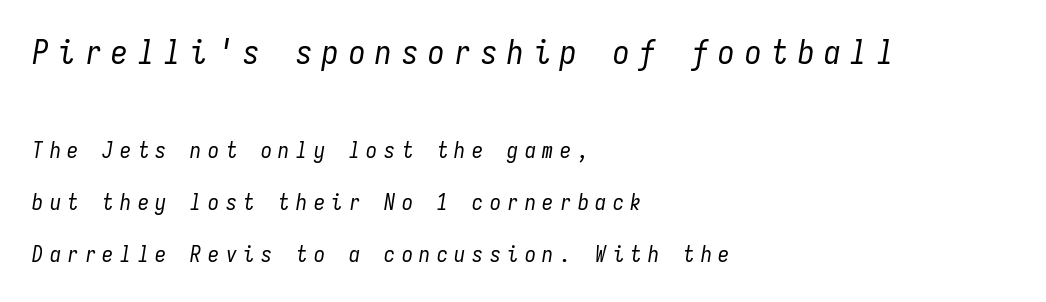
The image shows 33 px regular-weight, condensed type, italic (leaning right), monospaced; set left-aligned, loose line spacing (2.36x), unusually wide letter spacing (+0.3 em), not underlined; the first (top) block is 1.5x larger; low stroke contrast and a medium x-height.
